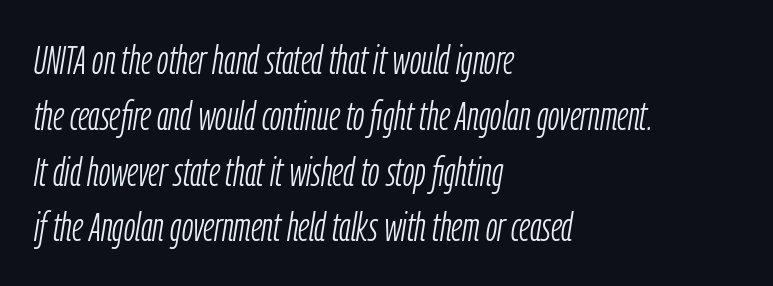
The image shows 41 px light, condensed type, italic (leaning right); set left-aligned, normal line spacing (1.36x), normal letter spacing, not underlined; low stroke contrast and a medium x-height.
